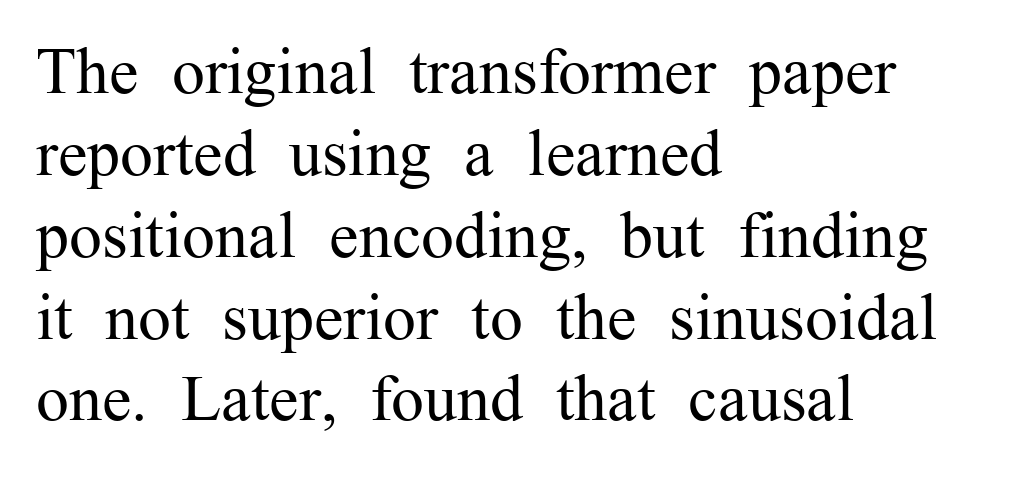
Each letter keeps its own natural width here, so spacing adapts to shape. Nothing heavy about these letters — not bold at all. Upright lettering throughout. Any mark beneath the type? The region is blank. Small tapered or slab feet sit at the stroke ends, so this counts as serif. The paragraph has a hard left edge and a soft right edge.
